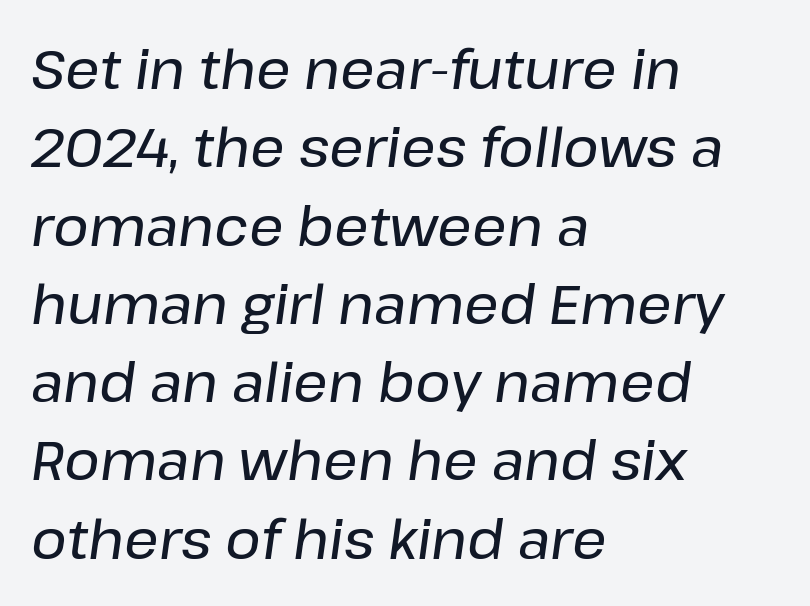
Q: Is the text italic (slanted)? A: Yes, it leans right by about 8 degrees.
Q: Is the text underlined? A: No.
Q: How is the paragraph aligned? A: Left-aligned.
Q: Is the spacing between letters normal or unusually wide? A: Normal.
Q: Is the spacing between lines tight, normal or loose? A: Normal.
Q: Width (condensed, normal, or wide)? A: Normal.
Q: Stroke contrast? A: Low.
Q: x-height? A: Medium.
Q: Monospaced? A: No.
